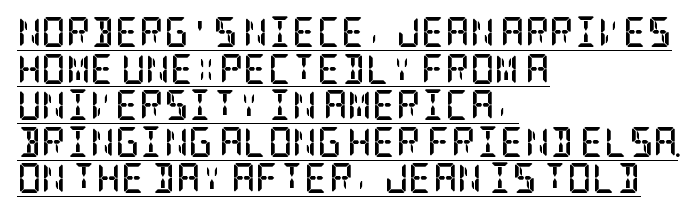
Letter spacing: default. The passage shown is typeset with a serif family. This sample is left-justified, so line endings fall wherever the words run out. These lines carry a lot of weight — the face is fully bold. The rendered words wear a rule along their underside. The letters stand straight up with perfectly vertical stems.
